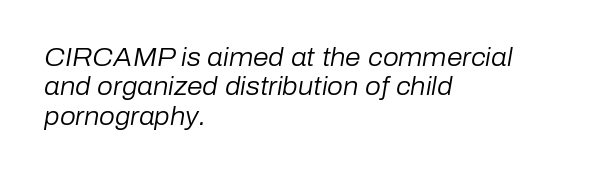
The image shows 25 px text type, italic (leaning right); set left-aligned, line spacing 1.18x, normal letter spacing, not underlined.
